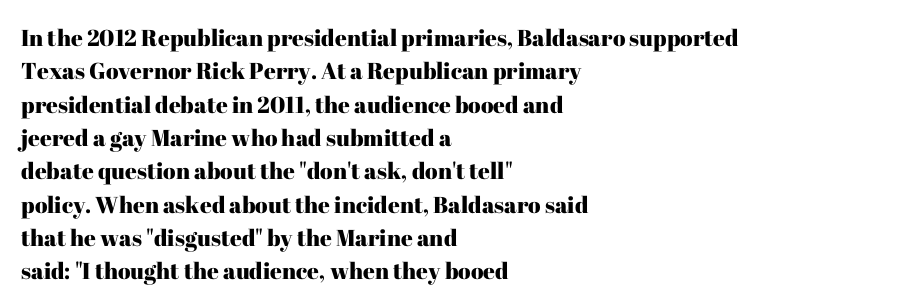
Q: Is the text italic (slanted)? A: No, it is upright.
Q: Is the text underlined? A: No.
Q: How is the paragraph aligned? A: Left-aligned.
Q: Is the spacing between letters normal or unusually wide? A: Normal.
Q: Is the spacing between lines tight, normal or loose? A: Normal.
